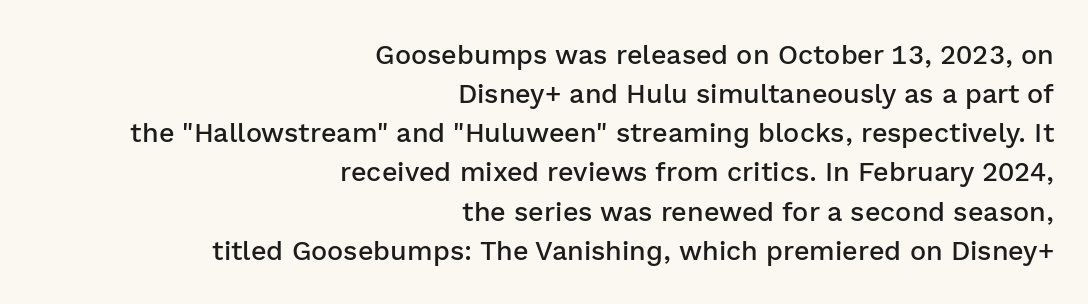
A typesetter would call this leading conventional body-copy spacing. Ascenders rise straight up at ninety degrees. Students, this is semibold: more ink than regular, less than bold. Visually the block forms a straight wall on the right and a jagged coastline on the left. Check under the words: just untouched page. The face used here is rendered with its standard letterfit.
